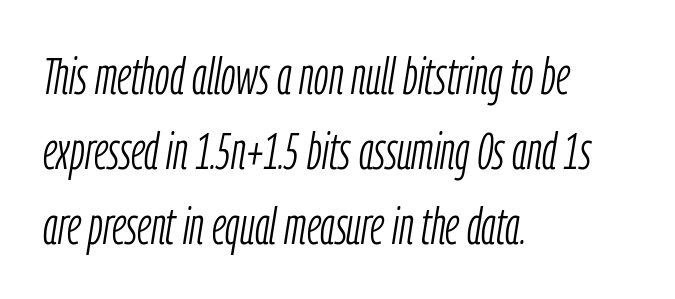
{"italic": "yes", "lean": "right", "slant_degrees": 9, "bold": "no", "weight": "light", "width": "condensed", "stroke_contrast": "low", "x_height": "medium", "monospaced": "no", "underline": "no", "align": "left", "line_spacing": "normal", "line_spacing_ratio": 1.44, "letter_spacing": "normal", "letter_spacing_em": 0.0, "glyph_px": 52}
